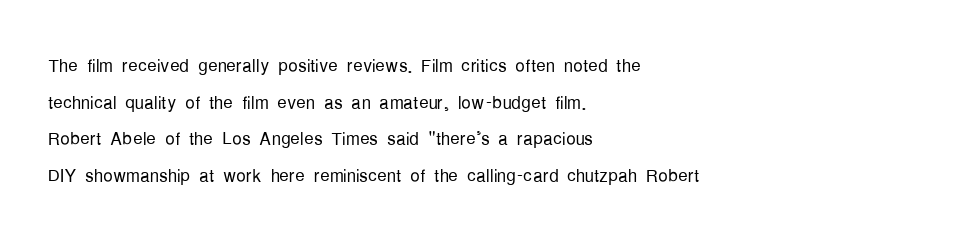
Standard letterfit; no display-style spreading of the glyphs. No chunkiness to these letters — they're not bold. This is roman type, the default non-slanted kind. Does the copy run flush right? No — it runs flush left.
